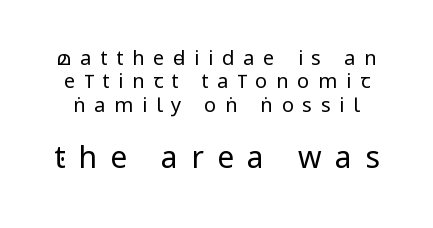
Letterform terminals end flat and unadorned throughout the passage. Words float on clear page, feet unadorned. It's the straight-up-and-down kind of type. Is the letter spacing exaggerated? Yes — the characters are pushed far apart.
